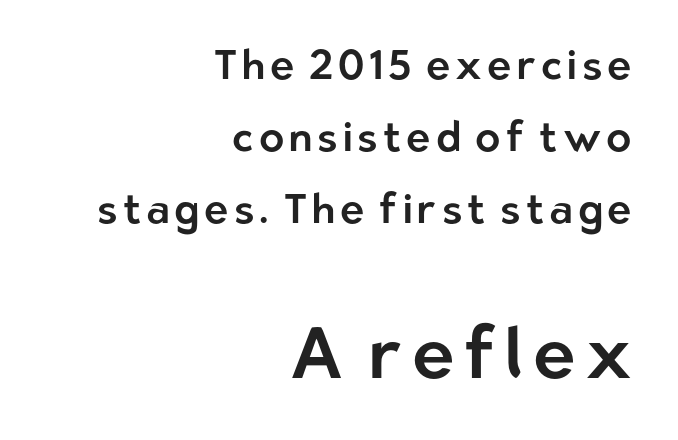
Q: Is the text italic (slanted)? A: No, it is upright.
Q: Is the typeface a serif or a sans-serif typeface? A: Sans-serif.
Q: Is the text underlined? A: No.
Q: How is the paragraph aligned? A: Right-aligned.
Q: Which block of text is set in a larger size, the first (top) or the second (bottom)? A: The second (bottom) one.
Q: Width (condensed, normal, or wide)? A: Normal.
Q: Stroke contrast? A: Low.
Q: x-height? A: Medium.
Q: Monospaced? A: No.
